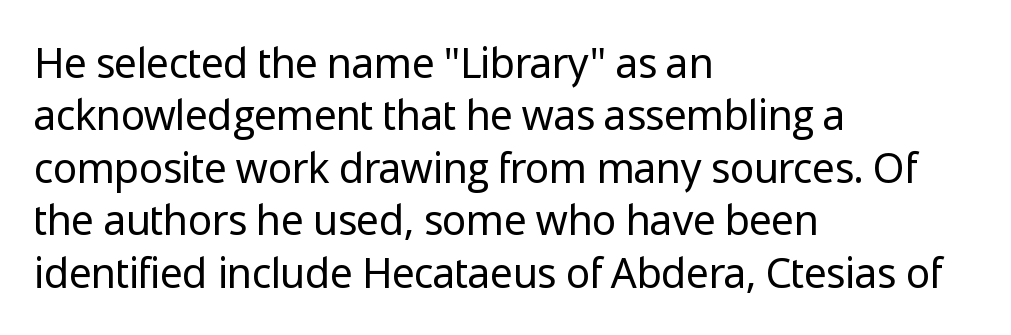
The image shows 41 px regular-weight sans-serif type, upright; set left-aligned, normal line spacing (1.28x), normal letter spacing, not underlined; low stroke contrast and a medium x-height.
